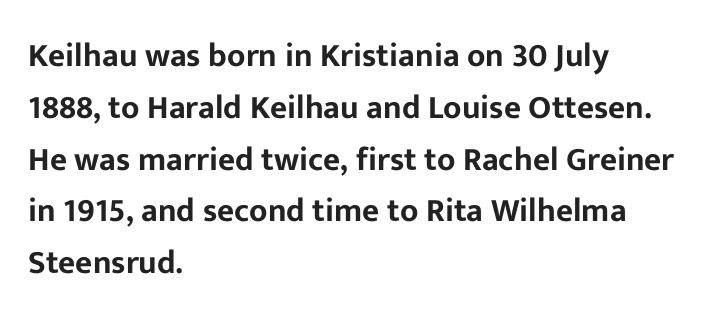
Q: Is the text italic (slanted)? A: No, it is upright.
Q: Is the typeface a serif or a sans-serif typeface? A: Sans-serif.
Q: Is the text underlined? A: No.
Q: How is the paragraph aligned? A: Left-aligned.
Q: Is the spacing between letters normal or unusually wide? A: Normal.
Q: Is the spacing between lines tight, normal or loose? A: Normal.
Q: Width (condensed, normal, or wide)? A: Normal.
Q: Stroke contrast? A: Low.
Q: x-height? A: Medium.
Q: Monospaced? A: No.
